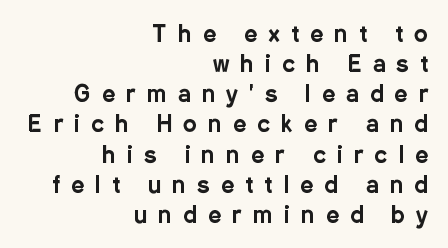
{"italic": "no", "underline": "no", "align": "right", "line_spacing": "normal", "line_spacing_ratio": 1.31, "letter_spacing": "wide", "letter_spacing_em": 0.49, "glyph_px": 23}
